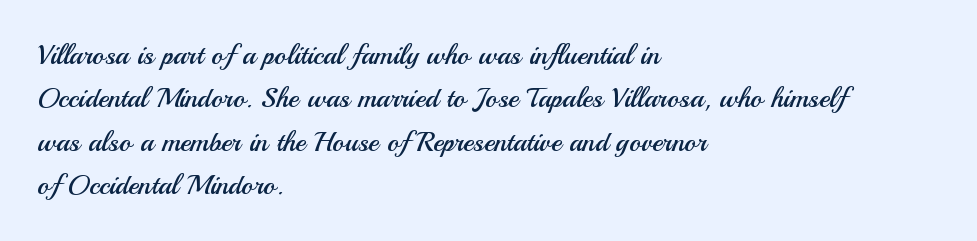
Q: Is the text bold? A: No.
Q: Is the text italic (slanted)? A: Yes.
Q: Is the typeface a serif or a sans-serif typeface? A: Sans-serif.
Q: Is the text underlined? A: No.
Q: How is the paragraph aligned? A: Left-aligned.
Q: Is the spacing between letters normal or unusually wide? A: Normal.
Q: Is the spacing between lines tight, normal or loose? A: Normal.
Q: Width (condensed, normal, or wide)? A: Normal.
Q: Stroke contrast? A: Medium.
Q: x-height? A: Small.
Q: Monospaced? A: No.
